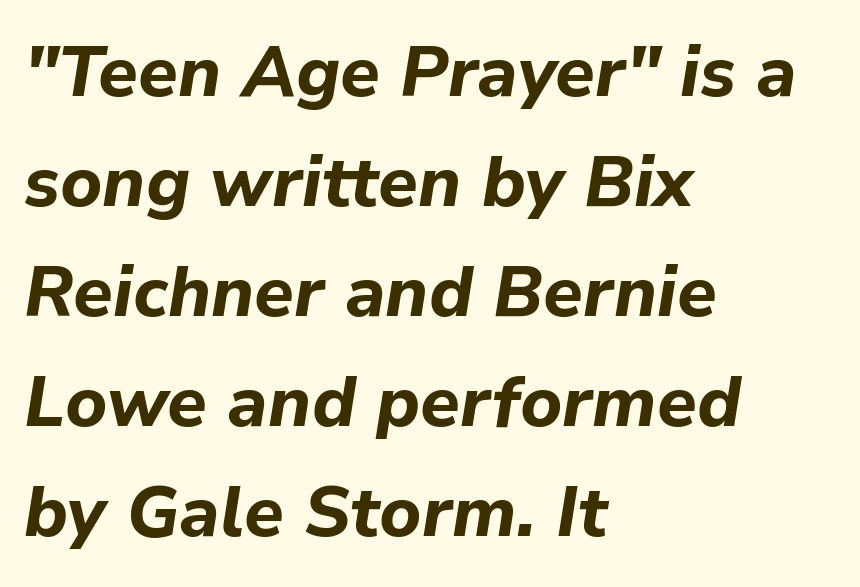
The image shows 71 px bold type, italic (leaning right); set left-aligned, normal line spacing (1.55x), normal letter spacing, not underlined; low stroke contrast and a medium x-height.
